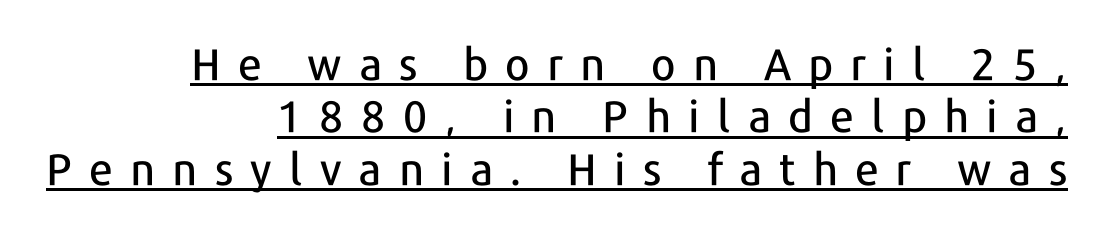
The font's upright variant was chosen for this text. The rendering inserts visible extra space after every character. The compositor pushed each line to the right boundary. You could not count columns in this text — the font is proportionally spaced. Emphasis is given by a line drawn under the lettering.
